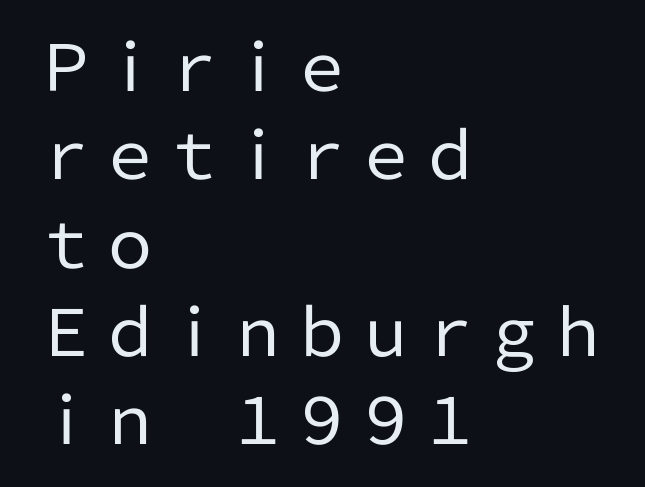
Q: Is the text bold? A: No.
Q: Is the text italic (slanted)? A: No, it is upright.
Q: Is the typeface a serif or a sans-serif typeface? A: Sans-serif.
Q: Is the text underlined? A: No.
Q: How is the paragraph aligned? A: Left-aligned.
Q: Is the spacing between letters normal or unusually wide? A: Normal.
Q: Is the spacing between lines tight, normal or loose? A: Normal.
Q: Width (condensed, normal, or wide)? A: Normal.
Q: Stroke contrast? A: Low.
Q: x-height? A: Medium.
Q: Monospaced? A: No.
